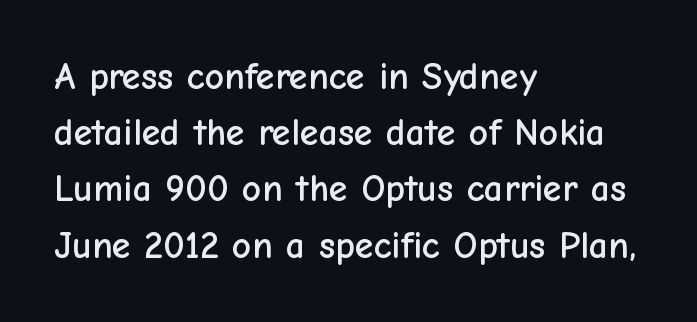
These lines keep a tight, regular rhythm from letter to letter. One-word summary of the alignment: left. The font family rendered here belongs to the sans-serif group. Looks like regular typesetting: each glyph gets only the width it needs.
